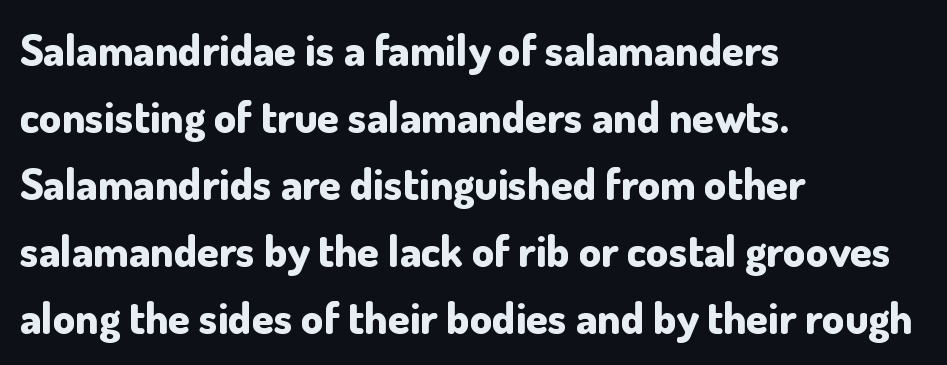
{"serif": "no", "italic": "no", "bold": "yes", "weight": "bold", "width": "normal", "stroke_contrast": "low", "x_height": "small", "monospaced": "no", "underline": "no", "align": "left", "line_spacing": "normal", "line_spacing_ratio": 1.52, "letter_spacing": "normal", "letter_spacing_em": 0.0, "glyph_px": 44}
